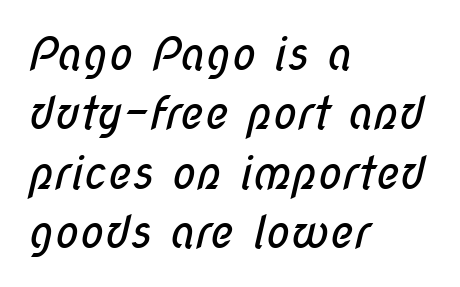
Q: Is the text bold? A: No.
Q: Is the typeface a serif or a sans-serif typeface? A: Sans-serif.
Q: Is the text underlined? A: No.
Q: How is the paragraph aligned? A: Left-aligned.
Q: Is the spacing between letters normal or unusually wide? A: Normal.
Q: Is the spacing between lines tight, normal or loose? A: Normal.
Q: Width (condensed, normal, or wide)? A: Condensed.
Q: Stroke contrast? A: Low.
Q: x-height? A: Medium.
Q: Monospaced? A: No.
